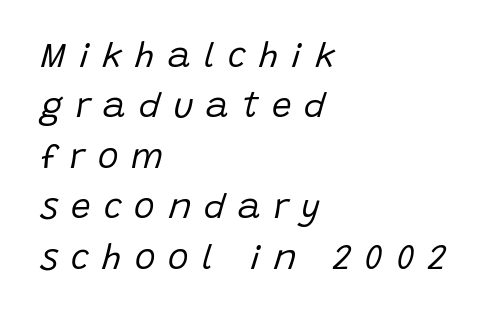
The gap between lines stays unmarked. Is the block centered? No — it sits flush against the left margin. Weight: not bold — regular or lighter. The glyphs look as if they've been sheared to an angle.
